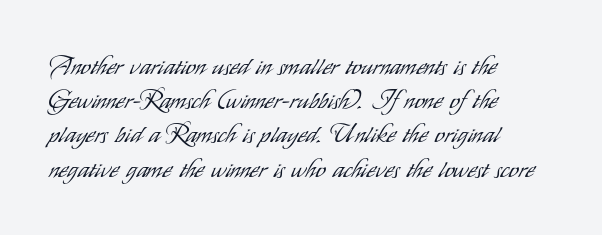
The image shows 25 px text type; set left-aligned, normal line spacing (1.37x), normal letter spacing, not underlined.
